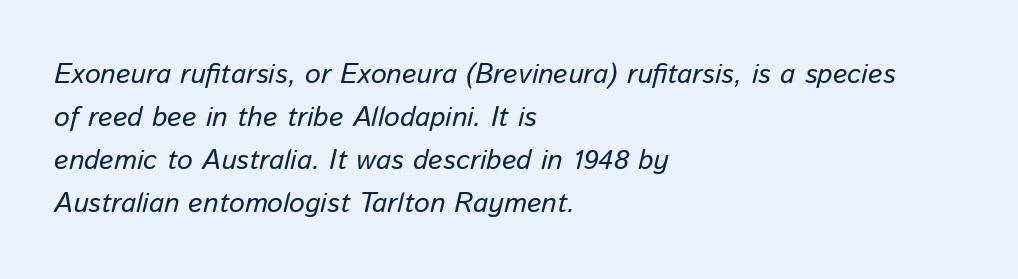
{"italic": "yes", "lean": "right", "slant_degrees": 13, "width": "normal", "stroke_contrast": "low", "x_height": "medium", "monospaced": "no", "underline": "no", "align": "left", "line_spacing": "normal", "line_spacing_ratio": 1.53, "letter_spacing": "normal", "letter_spacing_em": 0.0, "glyph_px": 28}
